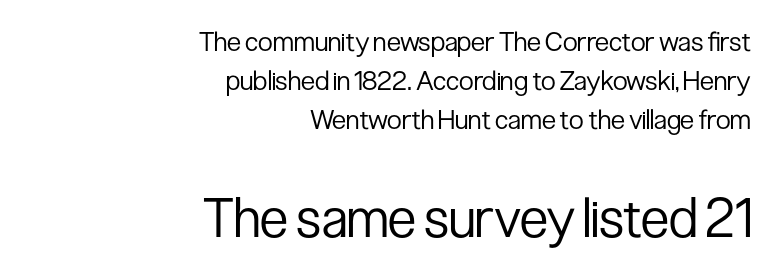
The image shows 54 px regular-weight, condensed sans-serif type, upright; set right-aligned, normal line spacing (1.45x), normal letter spacing, not underlined; the second (bottom) block is 2.0x larger; low stroke contrast and a medium x-height.
